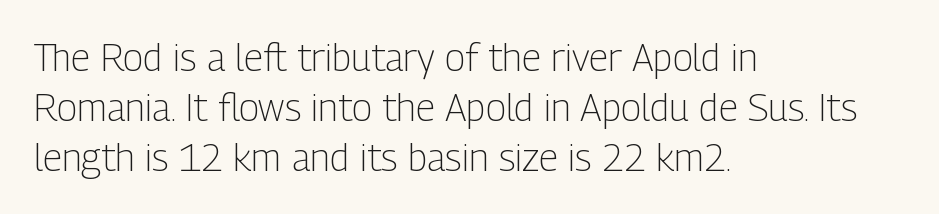
Spacing verdict: proportional, widths tailored to each character. The characters display no serif detailing; their extremities are plain. The typography opts for an upright posture over an oblique one. The strokes carry an ordinary text weight at most. Does extra space separate the letters? No, they use regular spacing.
